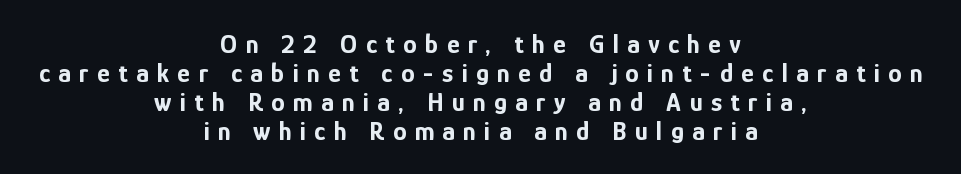
This is roman type, the default non-slanted kind. Reading down the column, the eye jumps only a short way to each next line. Visually the block forms a symmetrical silhouette, jagged on both flanks. The typesetting leans heavy: a genuine bold. Between one letter and the next there's a generous, obvious gap. The words here are not underlined.
